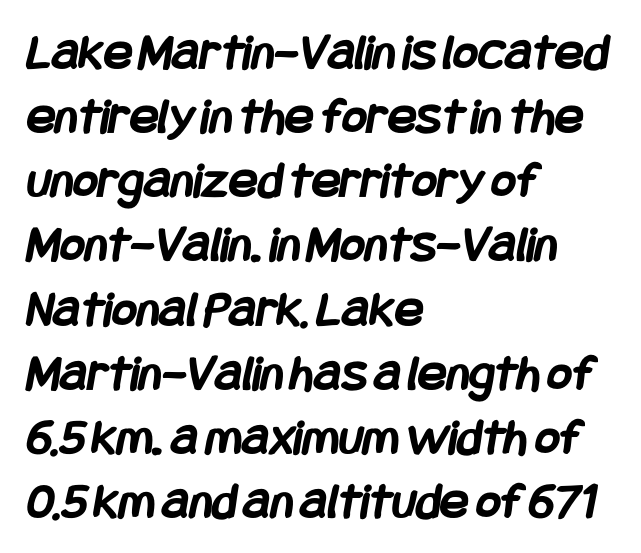
Q: Is the text bold? A: Yes.
Q: Is the typeface a serif or a sans-serif typeface? A: Sans-serif.
Q: Is the text underlined? A: No.
Q: How is the paragraph aligned? A: Left-aligned.
Q: Is the spacing between letters normal or unusually wide? A: Normal.
Q: Width (condensed, normal, or wide)? A: Condensed.
Q: Stroke contrast? A: Low.
Q: x-height? A: Large.
